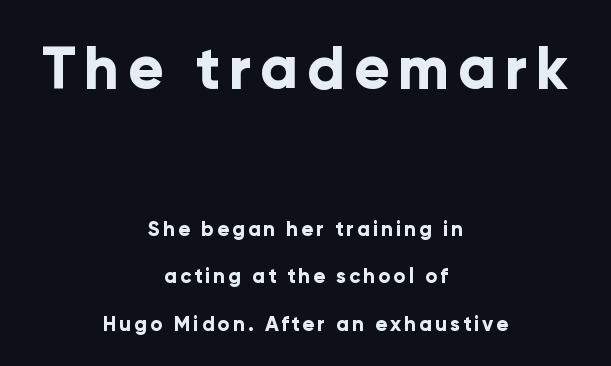
Q: Is the text bold? A: Yes.
Q: Is the text italic (slanted)? A: No, it is upright.
Q: Is the typeface a serif or a sans-serif typeface? A: Sans-serif.
Q: Is the text underlined? A: No.
Q: How is the paragraph aligned? A: Centered.
Q: Is the spacing between lines tight, normal or loose? A: Loose.
Q: Which block of text is set in a larger size, the first (top) or the second (bottom)? A: The first (top) one.
Q: Width (condensed, normal, or wide)? A: Normal.
Q: Stroke contrast? A: Low.
Q: x-height? A: Medium.
Q: Monospaced? A: No.
